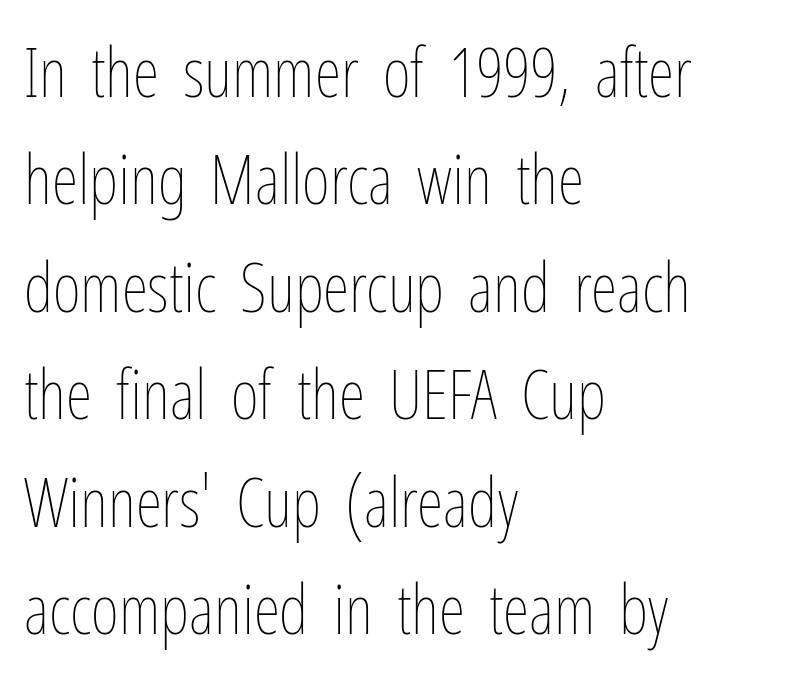
Q: Is the text bold? A: No.
Q: Is the text italic (slanted)? A: No, it is upright.
Q: Is the text underlined? A: No.
Q: How is the paragraph aligned? A: Left-aligned.
Q: Is the spacing between letters normal or unusually wide? A: Normal.
Q: Is the spacing between lines tight, normal or loose? A: Normal.
Q: Width (condensed, normal, or wide)? A: Condensed.
Q: Stroke contrast? A: Low.
Q: x-height? A: Medium.
Q: Monospaced? A: No.
